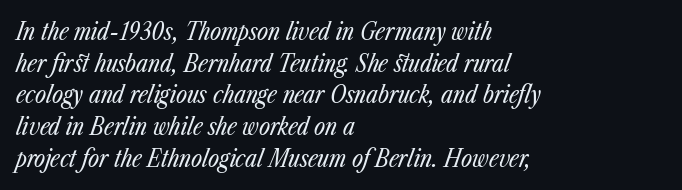
{"italic": "yes", "lean": "right", "slant_degrees": 23, "bold": "no", "underline": "no", "align": "left", "line_spacing": "normal", "line_spacing_ratio": 1.32, "letter_spacing": "normal", "letter_spacing_em": 0.0, "glyph_px": 24}
